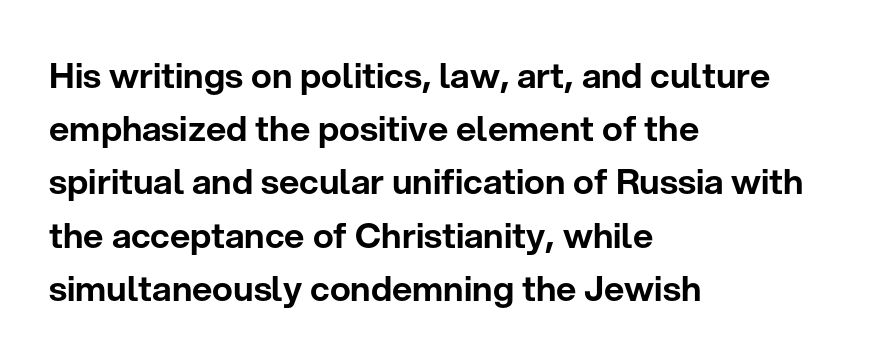
Successive baselines arrive at the customary interval. Stroke terminals: plain, sans-serif. Proportional: the letters do not fall into vertical columns. The line texture is even and compact thanks to regular tracking.
